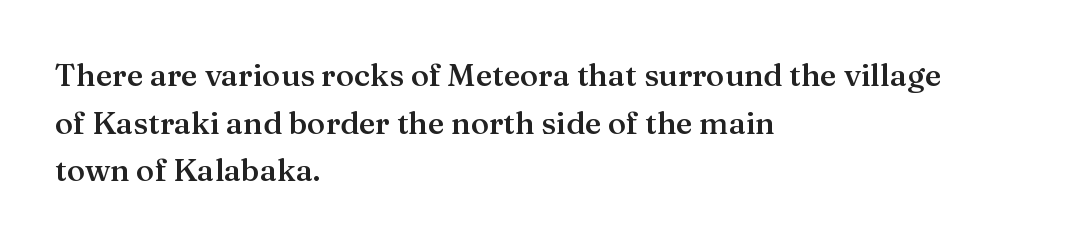
The image shows 31 px semibold serif type, upright; set left-aligned, normal line spacing (1.54x), normal letter spacing, not underlined; medium stroke contrast and a medium x-height.
